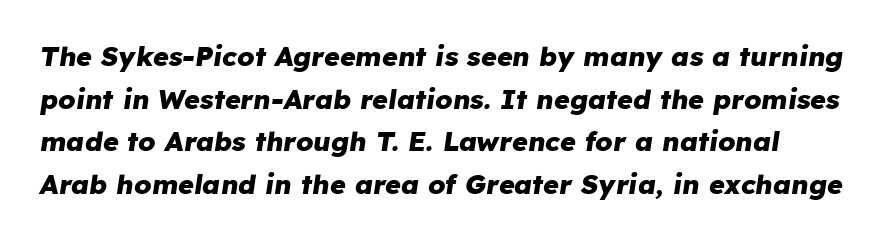
{"italic": "yes", "lean": "right", "slant_degrees": 8, "bold": "yes", "underline": "no", "line_spacing": "normal", "line_spacing_ratio": 1.58, "letter_spacing": "normal", "letter_spacing_em": 0.0, "glyph_px": 27}
